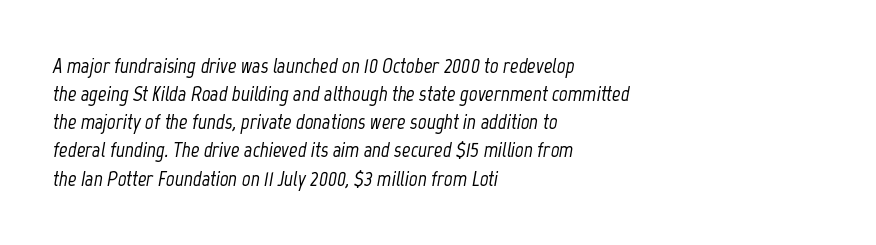
{"italic": "yes", "lean": "right", "slant_degrees": 12, "underline": "no", "align": "left", "line_spacing": "normal", "line_spacing_ratio": 1.34, "letter_spacing": "normal", "letter_spacing_em": 0.0, "glyph_px": 21}
